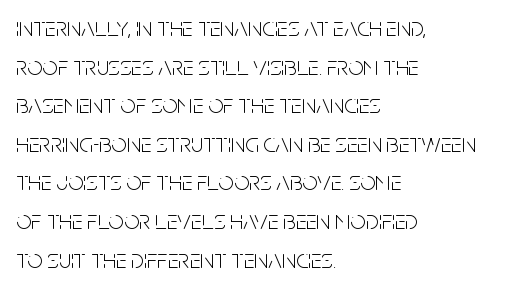
Q: Is the text bold? A: No.
Q: Is the text italic (slanted)? A: No, it is upright.
Q: Is the text underlined? A: No.
Q: How is the paragraph aligned? A: Left-aligned.
Q: Is the spacing between letters normal or unusually wide? A: Normal.
Q: Is the spacing between lines tight, normal or loose? A: Normal.
